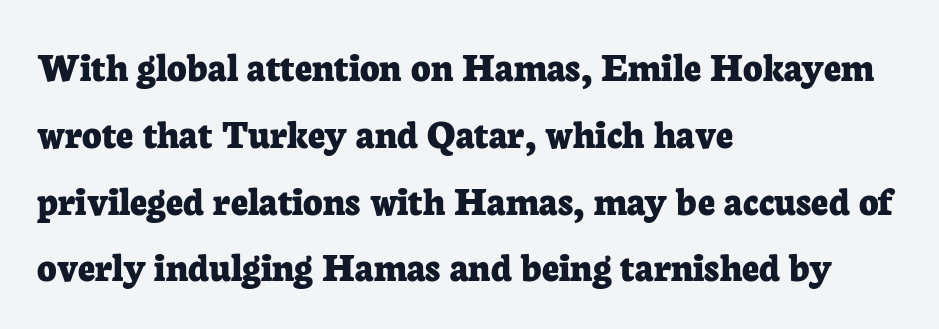
{"serif": "yes", "italic": "no", "bold": "yes", "weight": "bold", "width": "normal", "stroke_contrast": "low", "x_height": "medium", "monospaced": "no", "underline": "no", "align": "left", "line_spacing": "normal", "line_spacing_ratio": 1.59, "letter_spacing": "normal", "letter_spacing_em": 0.0, "glyph_px": 42}
